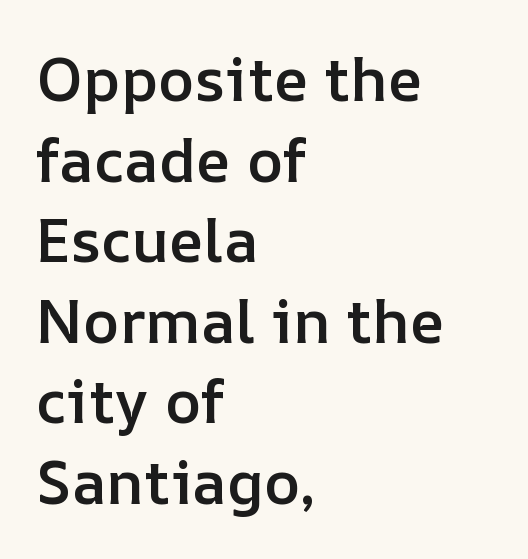
Quick note: not italic, upright. The compositor pushed each line to the left boundary. The letters advance in unequal steps, a hallmark of proportional type. Lines of text with bare space underneath.
